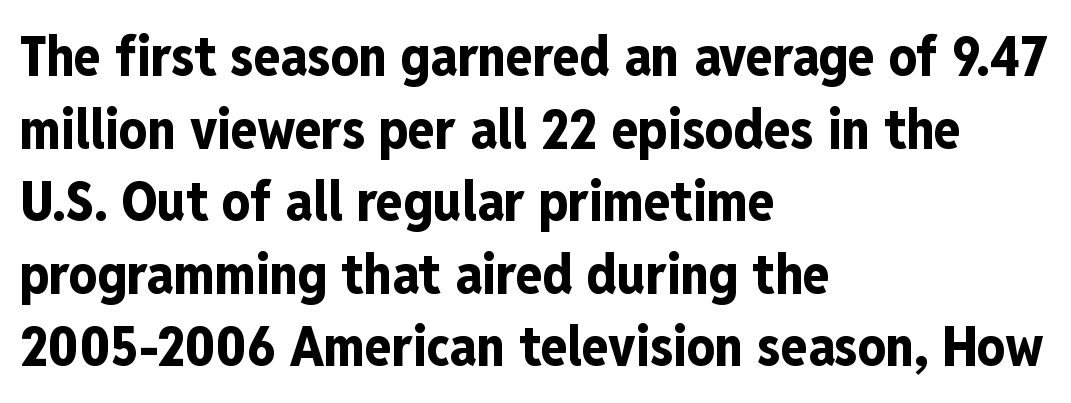
{"serif": "no", "italic": "no", "bold": "yes", "weight": "bold", "width": "condensed", "stroke_contrast": "low", "x_height": "medium", "monospaced": "no", "underline": "no", "align": "left", "line_spacing": "normal", "line_spacing_ratio": 1.32, "letter_spacing": "normal", "letter_spacing_em": 0.0, "glyph_px": 55}
